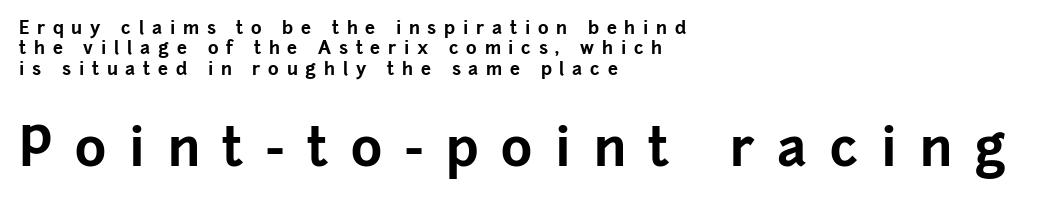
The tracking jumps out immediately: characters are airy and widely separated. You could not count columns in this text — the font is proportionally spaced. The designer gave the closing block more size than the opening block. Posture: straight, roman, zero tilt. A student would call this left alignment; a typographer would say flush left, rag right. Notice how descenders almost collide with the ascenders below — that's tight leading.
